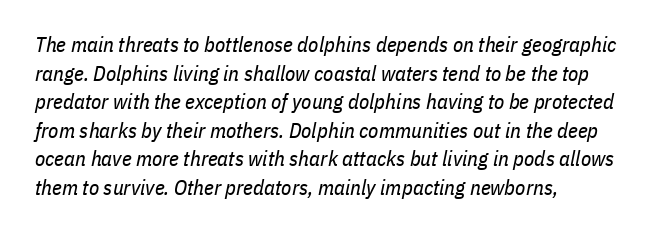
{"italic": "yes", "lean": "right", "slant_degrees": 11, "bold": "no", "underline": "no", "align": "left", "line_spacing": "normal", "line_spacing_ratio": 1.36, "letter_spacing": "normal", "letter_spacing_em": 0.0, "glyph_px": 21}
